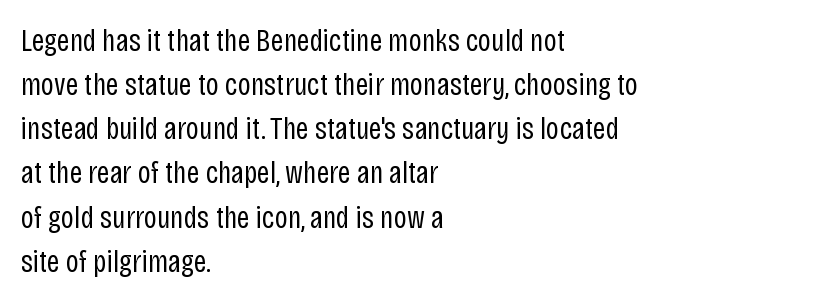
{"serif": "no", "italic": "no", "bold": "no", "weight": "regular", "width": "condensed", "stroke_contrast": "low", "x_height": "large", "monospaced": "no", "underline": "no", "align": "left", "line_spacing": "normal", "line_spacing_ratio": 1.38, "letter_spacing": "normal", "letter_spacing_em": 0.0, "glyph_px": 32}
